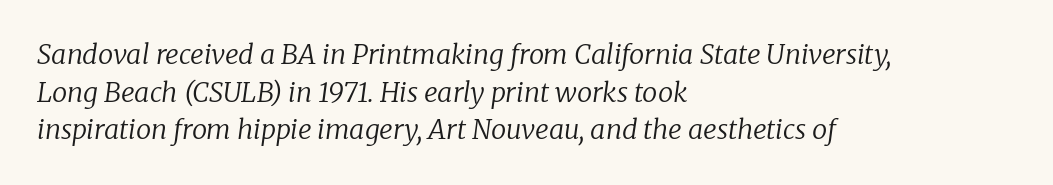
The foot of each line stays bare and open. Typeset ragged right — the left edge is the straight one. The font sits on the lighter half of the weight spectrum, regular included. The text carries the slant typical of an italic or oblique font. Each new line begins a customary step beneath the previous one.
